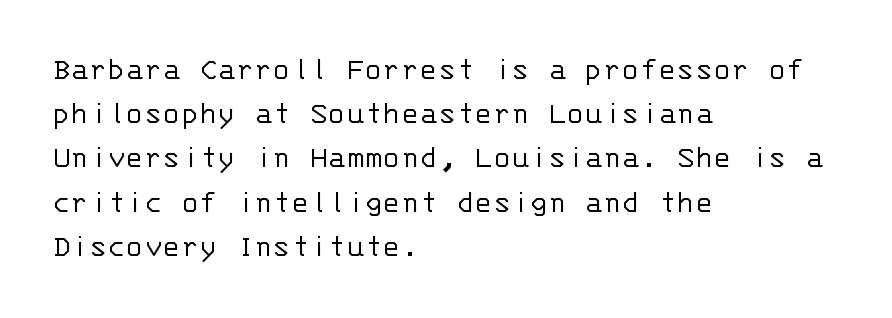
{"serif": "no", "italic": "no", "bold": "no", "weight": "light", "width": "normal", "stroke_contrast": "low", "x_height": "large", "monospaced": "yes", "underline": "no", "align": "left", "line_spacing": "normal", "line_spacing_ratio": 1.3, "letter_spacing": "normal", "letter_spacing_em": 0.0, "glyph_px": 34}
